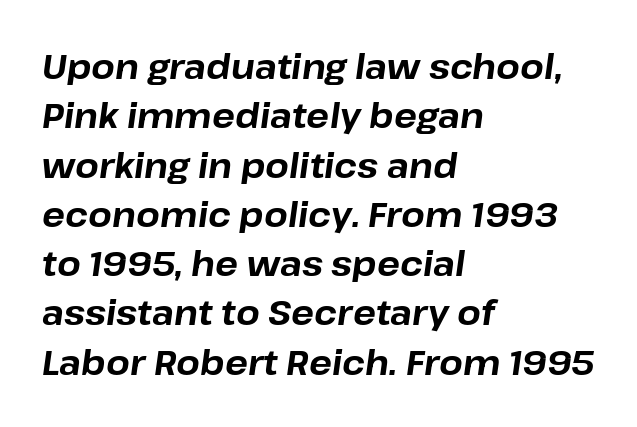
{"italic": "yes", "lean": "right", "slant_degrees": 8, "bold": "yes", "weight": "bold", "width": "normal", "stroke_contrast": "low", "x_height": "medium", "monospaced": "no", "underline": "no", "align": "left", "line_spacing": "normal", "line_spacing_ratio": 1.45, "letter_spacing": "normal", "letter_spacing_em": 0.0, "glyph_px": 34}
